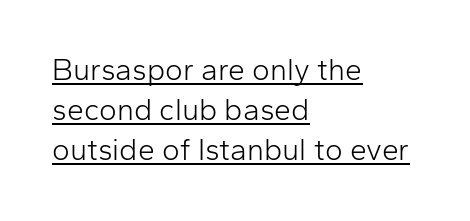
Q: Is the text bold? A: No.
Q: Is the text italic (slanted)? A: No, it is upright.
Q: Is the typeface a serif or a sans-serif typeface? A: Sans-serif.
Q: Is the text underlined? A: Yes.
Q: How is the paragraph aligned? A: Left-aligned.
Q: Is the spacing between letters normal or unusually wide? A: Normal.
Q: Is the spacing between lines tight, normal or loose? A: Normal.
Q: Width (condensed, normal, or wide)? A: Normal.
Q: Stroke contrast? A: Low.
Q: x-height? A: Medium.
Q: Monospaced? A: No.
